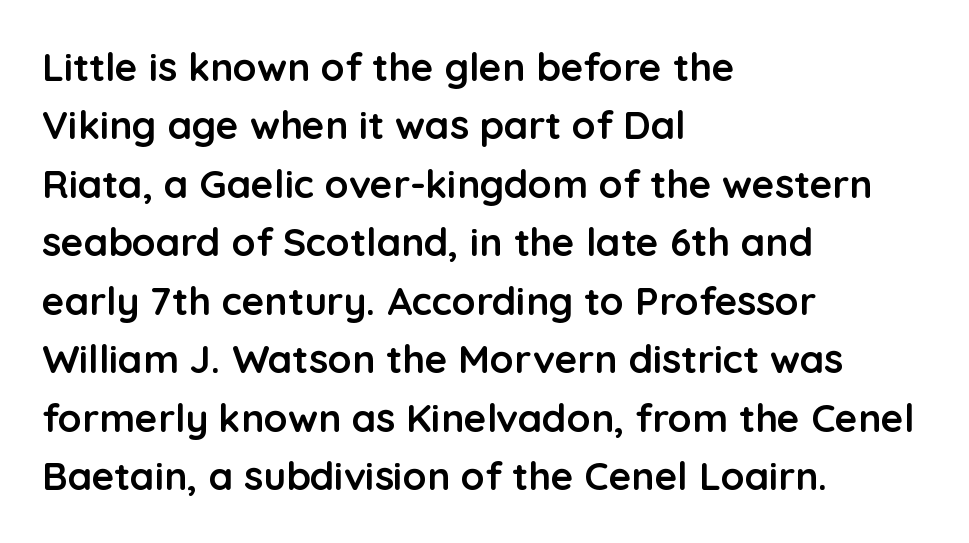
The image shows 39 px semibold sans-serif type, upright; set left-aligned, normal line spacing (1.5x), normal letter spacing, not underlined; low stroke contrast and a medium x-height.
